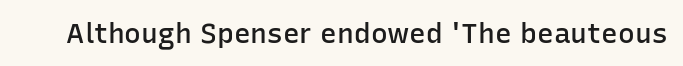
Q: Is the text bold? A: Semi-bold.
Q: Is the text italic (slanted)? A: No, it is upright.
Q: Is the typeface a serif or a sans-serif typeface? A: Sans-serif.
Q: Is the text underlined? A: No.
Q: Is the spacing between letters normal or unusually wide? A: Normal.
Q: Width (condensed, normal, or wide)? A: Normal.
Q: Stroke contrast? A: Low.
Q: x-height? A: Medium.
Q: Monospaced? A: No.
